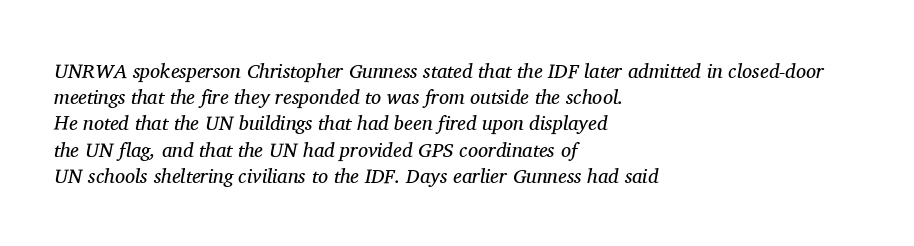
{"italic": "yes", "lean": "right", "slant_degrees": 11, "bold": "no", "underline": "no", "align": "left", "line_spacing": "normal", "line_spacing_ratio": 1.31, "letter_spacing": "normal", "letter_spacing_em": 0.0, "glyph_px": 20}
